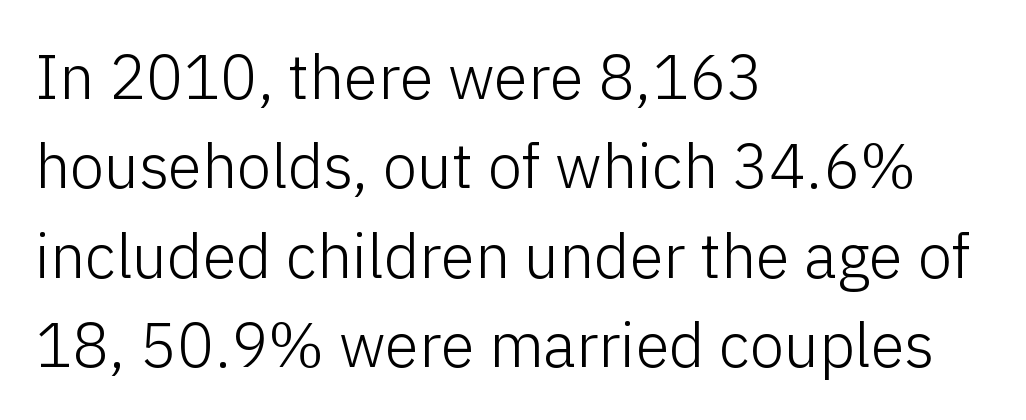
What's the leading like? Ordinary, nothing unusual. Are there feet on the stems? There aren't — it's a sans. These lines are rendered in a variable-pitch font. Look at the tracking — it's just the regular setting, nothing added. All the whitespace from short lines collects on the right. No italicization has been applied; the sample stays upright.
